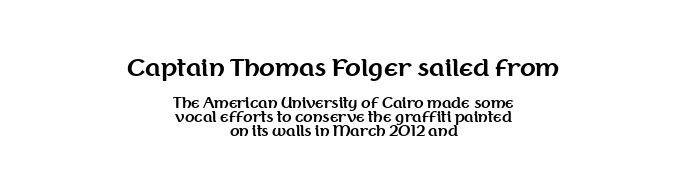
Alignment: centered. Beneath every word, the page is bare. Size contrast runs from large at the top to small at the bottom. You'd pick this weight for a headline — it's a proper bold. No italicization has been applied; the sample stays upright.
